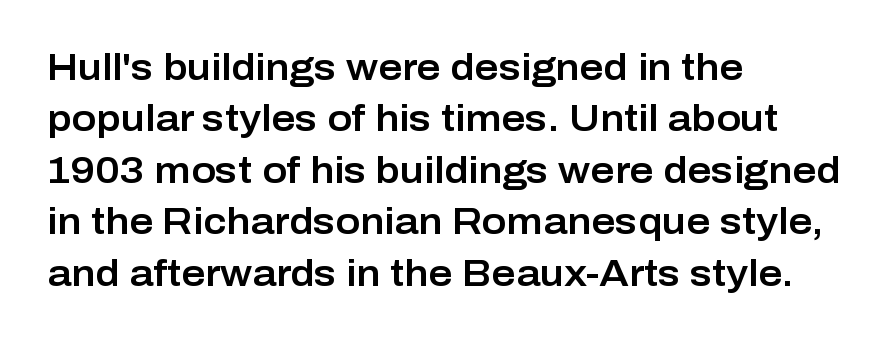
{"serif": "no", "italic": "no", "width": "normal", "stroke_contrast": "low", "x_height": "medium", "monospaced": "no", "underline": "no", "align": "left", "line_spacing": "normal", "line_spacing_ratio": 1.39, "letter_spacing": "normal", "letter_spacing_em": 0.0, "glyph_px": 37}
